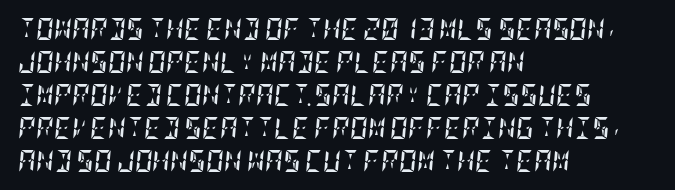
Q: Is the text bold? A: Yes.
Q: Is the text italic (slanted)? A: Yes, it leans right by about 5 degrees.
Q: Is the text underlined? A: No.
Q: How is the paragraph aligned? A: Left-aligned.
Q: Is the spacing between letters normal or unusually wide? A: Normal.
Q: Is the spacing between lines tight, normal or loose? A: Normal.
